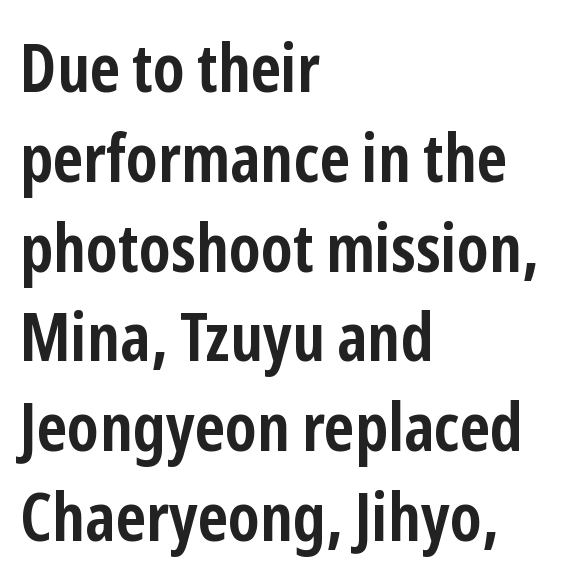
Is the block centered? No — it sits flush against the left margin. The strip under each line holds only bare page. These lines carry a lot of weight — the face is fully bold. Each letter keeps its own natural width here, so spacing adapts to shape.
